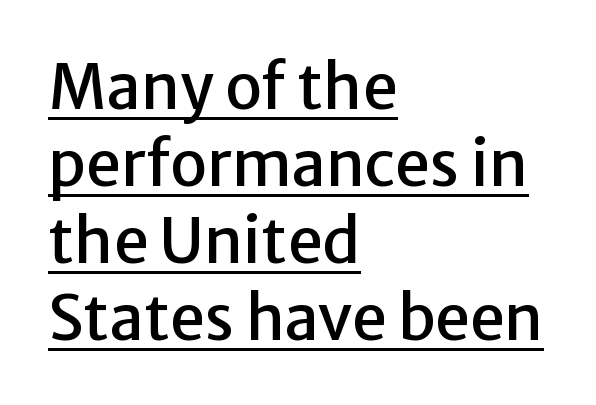
{"serif": "no", "italic": "no", "width": "normal", "stroke_contrast": "low", "x_height": "medium", "monospaced": "no", "underline": "yes", "align": "left", "line_spacing_ratio": 1.24, "letter_spacing": "normal", "letter_spacing_em": 0.0, "glyph_px": 62}
